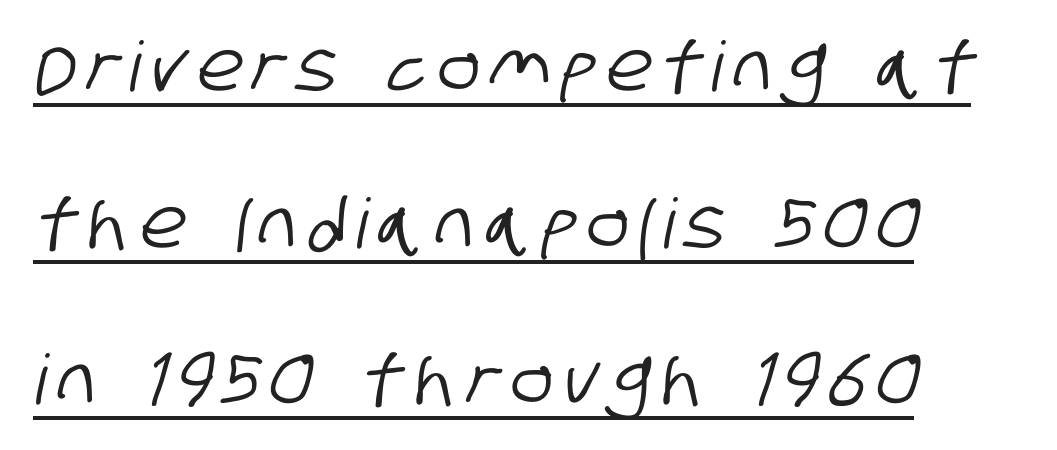
{"serif": "no", "width": "condensed", "stroke_contrast": "low", "x_height": "large", "monospaced": "no", "underline": "yes", "align": "left", "line_spacing": "loose", "line_spacing_ratio": 2.27, "glyph_px": 69}
